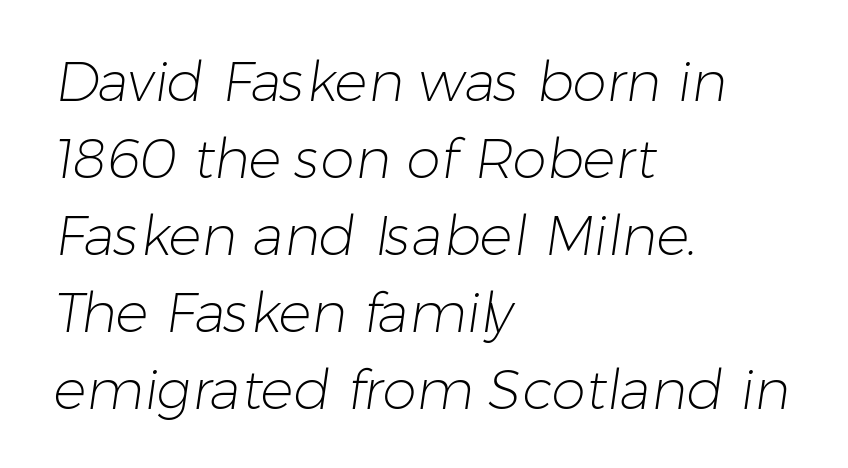
{"serif": "no", "bold": "no", "weight": "light", "width": "normal", "stroke_contrast": "low", "x_height": "medium", "monospaced": "no", "underline": "no", "align": "left", "line_spacing": "normal", "line_spacing_ratio": 1.4, "letter_spacing": "normal", "letter_spacing_em": 0.0, "glyph_px": 55}
